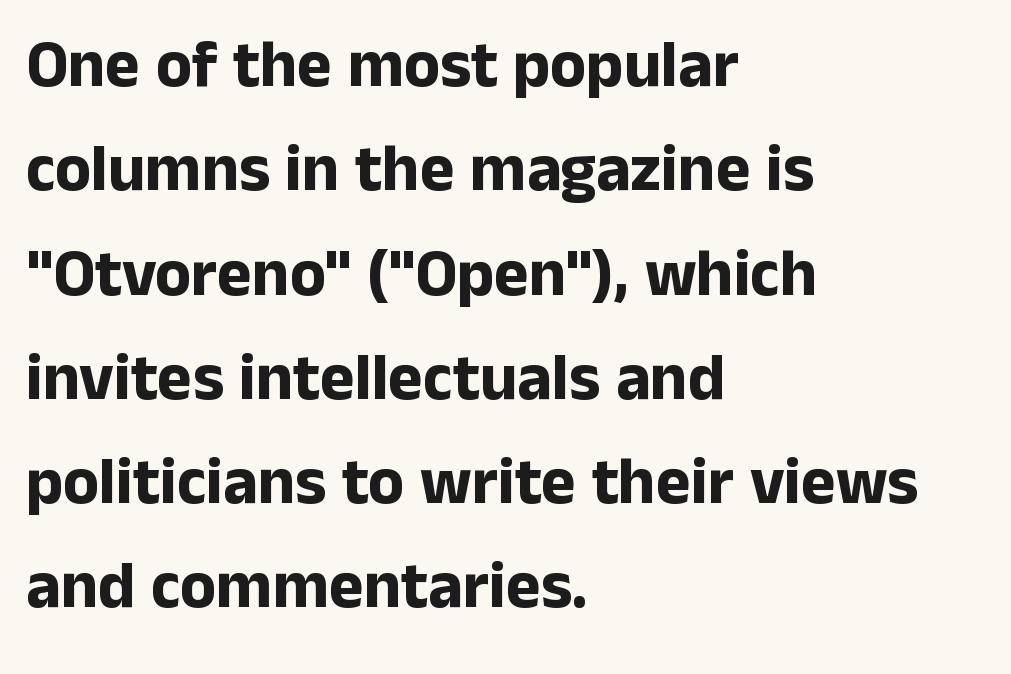
The face used here is proportionally spaced, like ordinary book or web type. Grotesque or geometric, the face here clearly has no serifs. The rows are spaced the way most documents space them. Ordinary non-slanted type is in use. The line texture is even and compact thanks to regular tracking. Any mark beneath the type? The region is blank.
